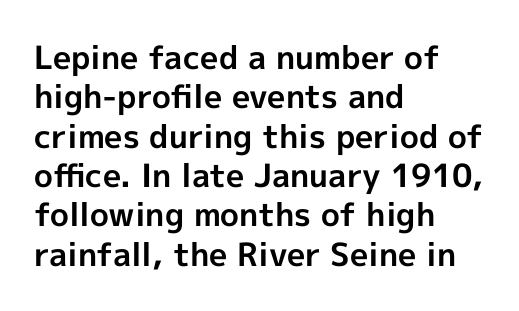
{"serif": "no", "italic": "no", "bold": "yes", "weight": "bold", "width": "normal", "x_height": "medium", "monospaced": "no", "underline": "no", "align": "left", "line_spacing_ratio": 1.23, "letter_spacing": "normal", "letter_spacing_em": 0.0, "glyph_px": 32}
